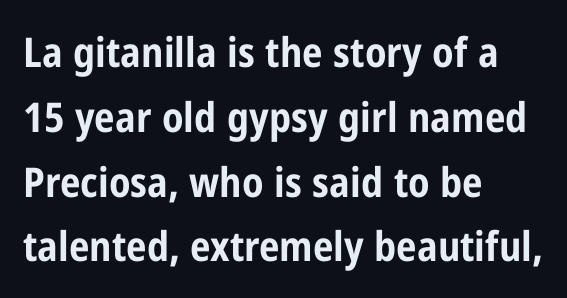
{"serif": "no", "italic": "no", "bold": "yes", "weight": "bold", "width": "condensed", "stroke_contrast": "low", "x_height": "medium", "monospaced": "no", "underline": "no", "align": "left", "line_spacing": "normal", "line_spacing_ratio": 1.58, "letter_spacing": "normal", "letter_spacing_em": 0.0, "glyph_px": 41}
